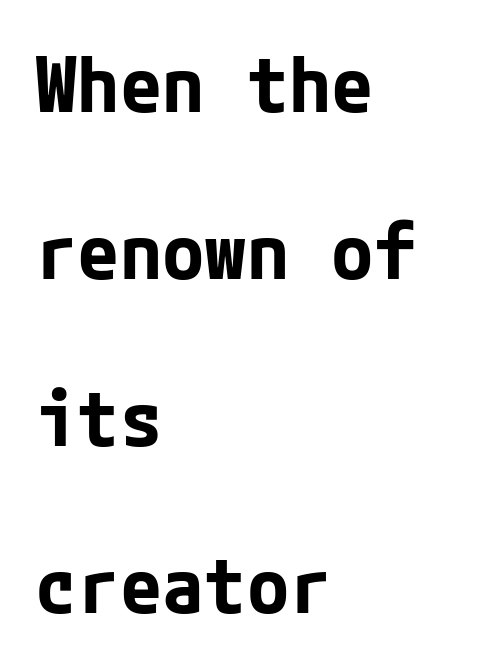
Do the letters lean? They stand straight. Vertically, the passage feels expansive, rows floating well apart. The compositor pushed each line to the left boundary. What weight is shown? A full bold with thick strokes. Examine the stroke ends and you'll find no serifs. Type without underlining.
